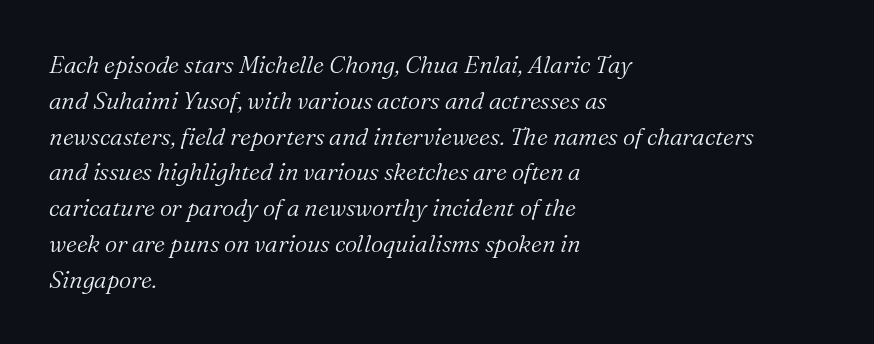
Q: Is the text bold? A: No.
Q: Is the text italic (slanted)? A: Yes, it leans right by about 16 degrees.
Q: Is the text underlined? A: No.
Q: How is the paragraph aligned? A: Left-aligned.
Q: Is the spacing between letters normal or unusually wide? A: Normal.
Q: Is the spacing between lines tight, normal or loose? A: Normal.
